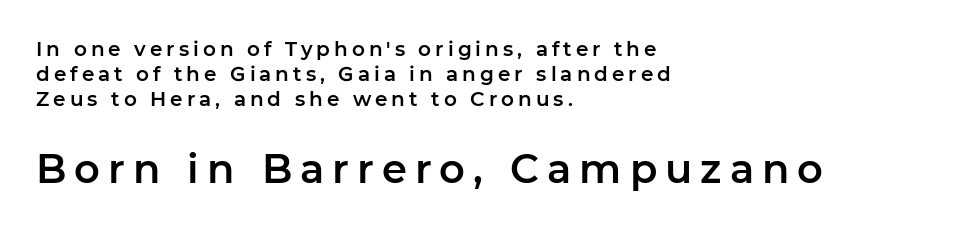
{"serif": "no", "italic": "no", "width": "normal", "stroke_contrast": "low", "x_height": "medium", "monospaced": "no", "underline": "no", "align": "left", "line_spacing": "normal", "line_spacing_ratio": 1.26, "letter_spacing": "wide", "letter_spacing_em": 0.2, "larger_block": "second", "size_ratio": 2.0, "glyph_px": 40}
